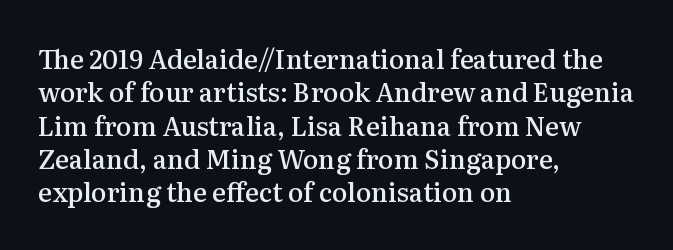
The image shows 26 px text type, upright; set left-aligned, normal line spacing (1.28x), normal letter spacing, not underlined.
